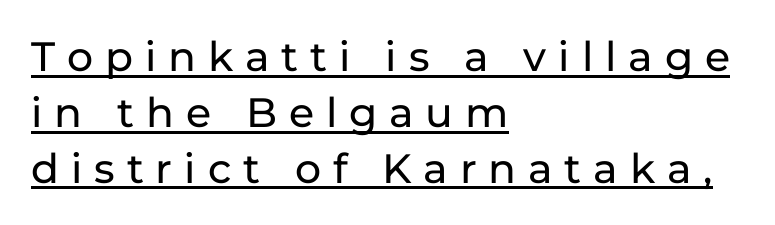
Q: Is the text italic (slanted)? A: No, it is upright.
Q: Is the typeface a serif or a sans-serif typeface? A: Sans-serif.
Q: Is the text underlined? A: Yes.
Q: How is the paragraph aligned? A: Left-aligned.
Q: Is the spacing between letters normal or unusually wide? A: Unusually wide.
Q: Is the spacing between lines tight, normal or loose? A: Normal.
Q: Width (condensed, normal, or wide)? A: Normal.
Q: Stroke contrast? A: Low.
Q: x-height? A: Medium.
Q: Monospaced? A: No.
